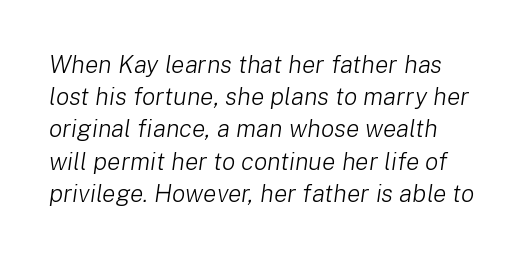
Stroke mass is kept to a normal reading level or below. Line spacing here is normal. Honestly, there is no underline to notice here at all. Caption: standard tracking, unaltered. Looking at the ascenders, they clearly lean.
